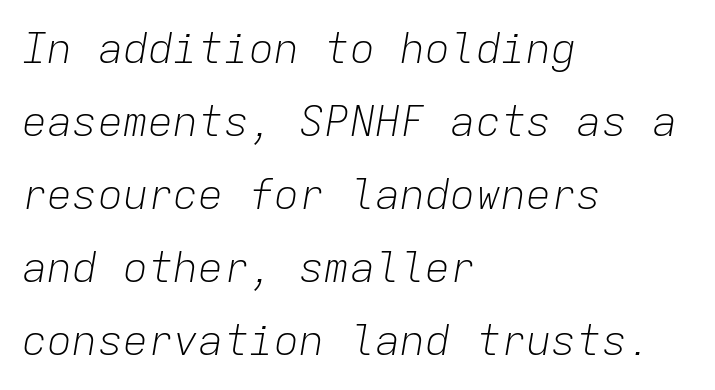
The image shows 42 px light type, italic (leaning right), monospaced; set left-aligned, line spacing 1.74x, normal letter spacing, not underlined; low stroke contrast and a medium x-height.
